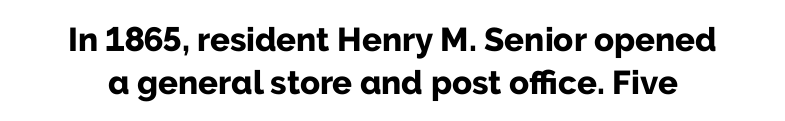
Q: Is the text bold? A: Yes.
Q: Is the text italic (slanted)? A: No, it is upright.
Q: Is the typeface a serif or a sans-serif typeface? A: Sans-serif.
Q: Is the text underlined? A: No.
Q: Is the spacing between letters normal or unusually wide? A: Normal.
Q: Is the spacing between lines tight, normal or loose? A: Normal.
Q: Width (condensed, normal, or wide)? A: Normal.
Q: Stroke contrast? A: Low.
Q: x-height? A: Medium.
Q: Monospaced? A: No.
